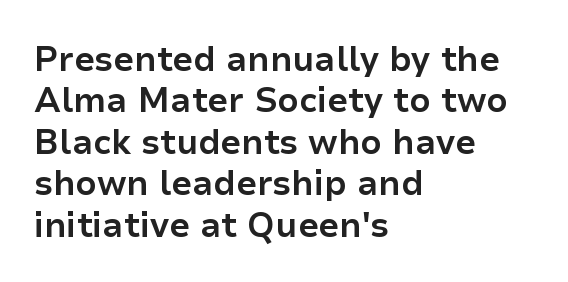
Q: Is the text bold? A: Yes.
Q: Is the text italic (slanted)? A: No, it is upright.
Q: Is the typeface a serif or a sans-serif typeface? A: Sans-serif.
Q: Is the text underlined? A: No.
Q: How is the paragraph aligned? A: Left-aligned.
Q: Is the spacing between letters normal or unusually wide? A: Normal.
Q: Width (condensed, normal, or wide)? A: Normal.
Q: Stroke contrast? A: Low.
Q: x-height? A: Medium.
Q: Monospaced? A: No.
